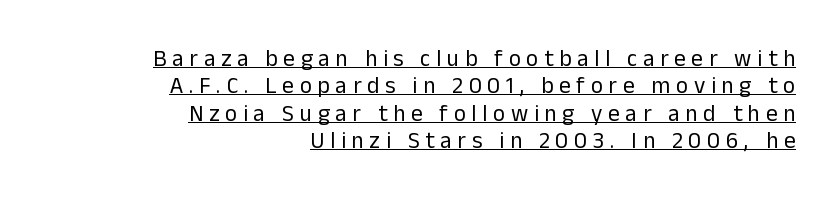
A student would call this right alignment; a typographer would say flush right, rag left. Counters stay open thanks to moderate or lighter strokes. Descenders here cross a horizontal rule under the line. In terms of letterspacing, this is a distinctly airy, spread setting. These lines were composed using upright roman letters.
